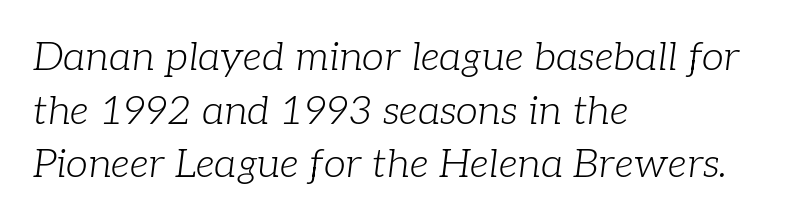
The image shows 40 px light serif type, italic (leaning right); set left-aligned, normal line spacing (1.34x), normal letter spacing, not underlined; low stroke contrast and a medium x-height.
